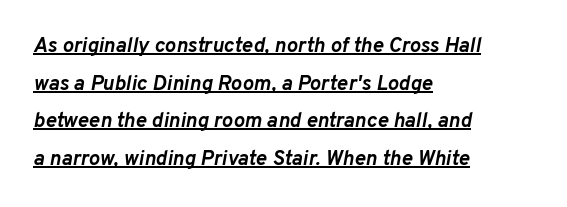
Decoration check: the copy is underlined. The letters are slanted; this is an italic face. A dark, heavy texture on the line: the type is bold. Each word holds together tightly as a unit, with standard inter-letter gaps.
